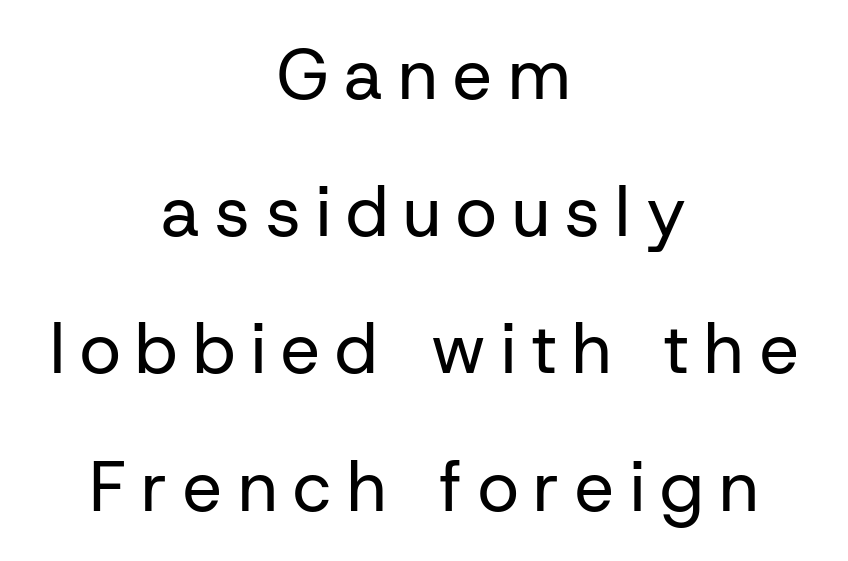
{"serif": "no", "italic": "no", "bold": "no", "weight": "regular", "width": "normal", "stroke_contrast": "low", "x_height": "medium", "monospaced": "no", "underline": "no", "align": "center", "line_spacing": "loose", "line_spacing_ratio": 1.96, "letter_spacing": "wide", "letter_spacing_em": 0.22, "glyph_px": 70}
